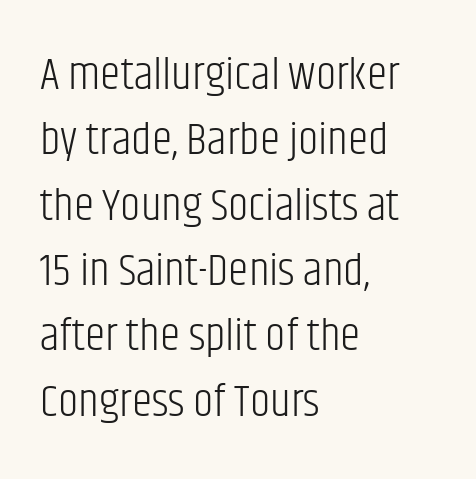
To sum up the face: it is a sans, with no serifs. The lines sit at an ordinary, default distance from one another. A typesetter would call this zero additional tracking. The letters look calm and open, with moderate or lighter stems. Descenders hang freely into open space.
